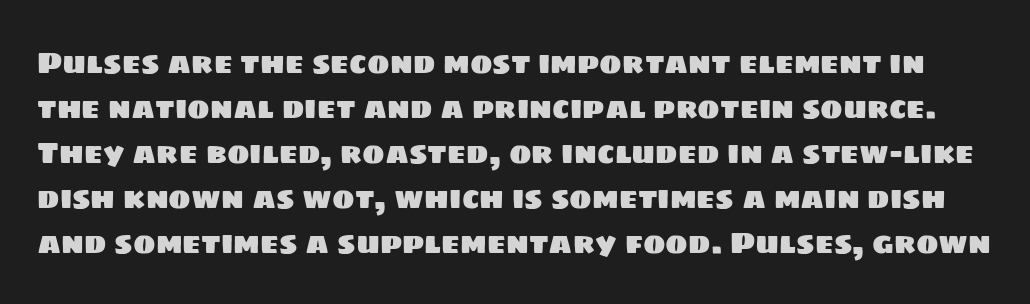
{"serif": "no", "width": "normal", "stroke_contrast": "low", "x_height": "large", "monospaced": "no", "underline": "no", "line_spacing": "normal", "line_spacing_ratio": 1.5, "letter_spacing": "normal", "letter_spacing_em": 0.0, "glyph_px": 30}
